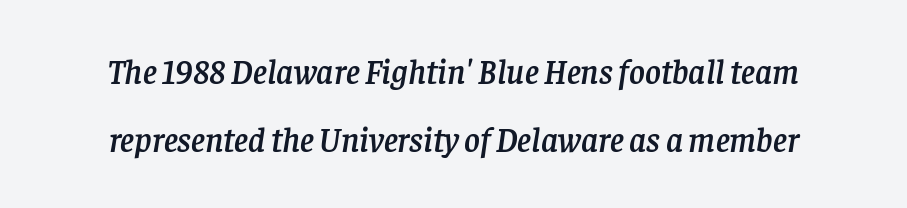
Yep, those are serifs on the letters. Regarding leading, the lines here are spaced well apart. There's an unmistakable incline to the writing here. Note the varied advance widths — an 'i' is clearly narrower than an 'm'. Inter-character spacing is left at the font's built-in metrics. Just letters on the line, the space beneath them empty.
